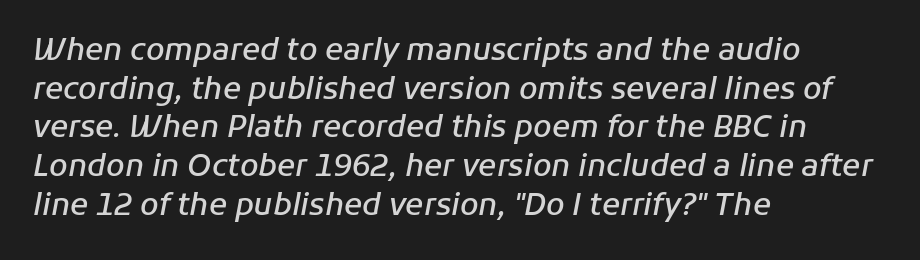
The block of text has a typical density, with ordinary space between rows. This sample has the flowing, uneven cadence of proportional lettering. The strokes are fattened partway — semibold, not bold. The tracking reads as untouched default to a designer's eye. In terms of posture, this sample is oblique. The setting favours the left margin, as ordinary paragraphs usually do.
